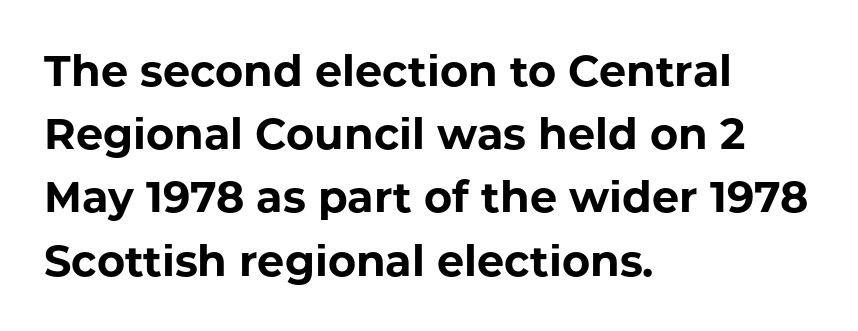
{"serif": "no", "italic": "no", "bold": "yes", "weight": "bold", "width": "normal", "stroke_contrast": "low", "x_height": "medium", "monospaced": "no", "underline": "no", "align": "left", "line_spacing": "normal", "line_spacing_ratio": 1.47, "letter_spacing": "normal", "letter_spacing_em": 0.0, "glyph_px": 43}
